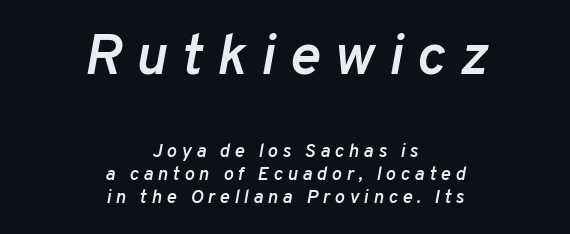
Varying glyph widths throughout — classic text-font behaviour. Observe the lean: these are italic letterforms. Words appear elongated and porous because spacing is wide. Is the lower block the larger one? No — the upper block carries the bigger type. Compared with a flush-left layout, this one balances lines on the center instead. How heavy is the stroke? Medium-heavy — a semibold, shy of bold.
